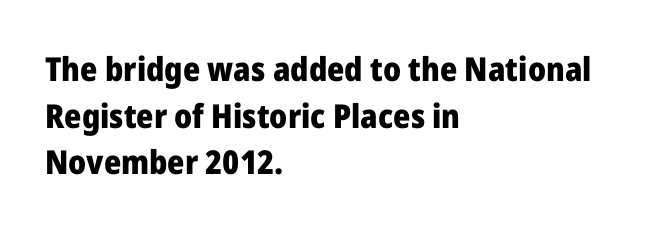
Q: Is the text bold? A: Yes.
Q: Is the text italic (slanted)? A: No, it is upright.
Q: Is the typeface a serif or a sans-serif typeface? A: Sans-serif.
Q: Is the text underlined? A: No.
Q: How is the paragraph aligned? A: Left-aligned.
Q: Is the spacing between letters normal or unusually wide? A: Normal.
Q: Is the spacing between lines tight, normal or loose? A: Normal.
Q: Width (condensed, normal, or wide)? A: Normal.
Q: Stroke contrast? A: Low.
Q: x-height? A: Medium.
Q: Monospaced? A: No.
